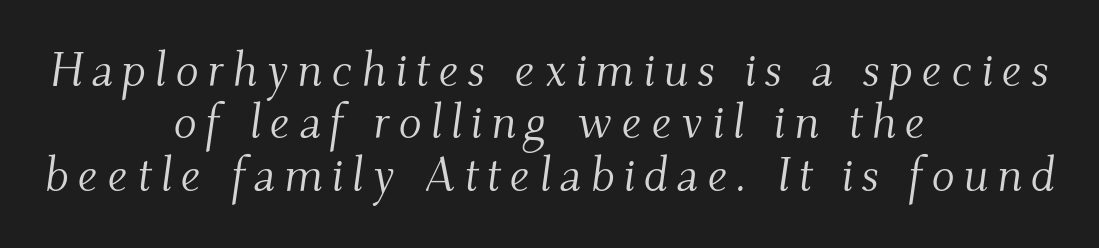
You could not count columns in this text — the font is proportionally spaced. The lines are quadded center. This is oblique type, the kind used for emphasis or titles. Look at the bottom of the vertical strokes: they flare into serifs here. Closely set lines give the paragraph a compact silhouette.
